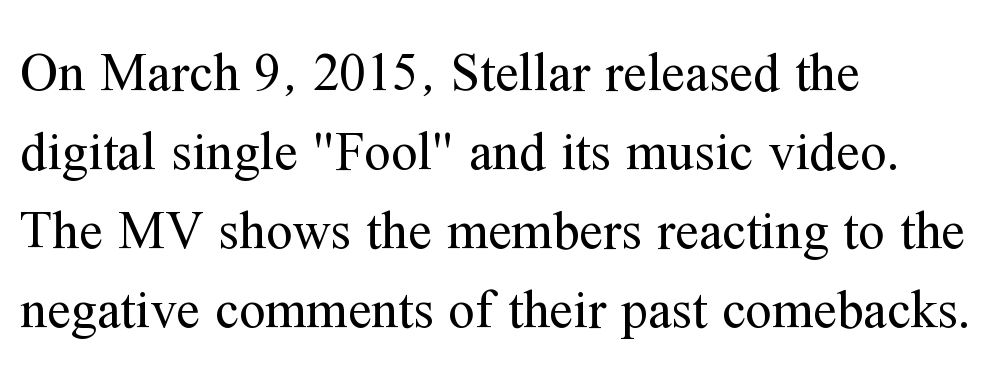
Q: Is the text bold? A: No.
Q: Is the text italic (slanted)? A: No, it is upright.
Q: Is the typeface a serif or a sans-serif typeface? A: Serif.
Q: Is the text underlined? A: No.
Q: How is the paragraph aligned? A: Left-aligned.
Q: Is the spacing between letters normal or unusually wide? A: Normal.
Q: Is the spacing between lines tight, normal or loose? A: Normal.
Q: Width (condensed, normal, or wide)? A: Normal.
Q: Stroke contrast? A: Medium.
Q: x-height? A: Medium.
Q: Monospaced? A: No.
